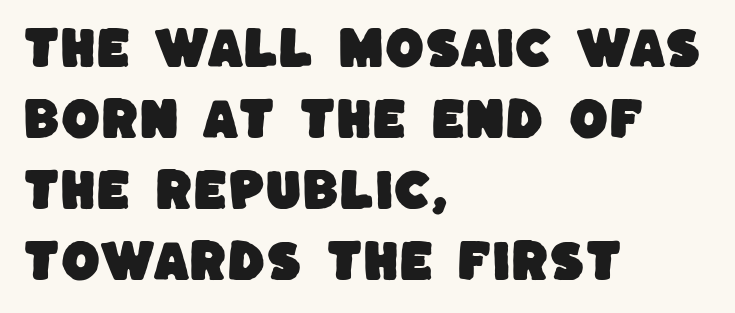
The image shows 45 px sans-serif type; set left-aligned, normal line spacing (1.58x), normal letter spacing, not underlined; low stroke contrast and a large x-height.
